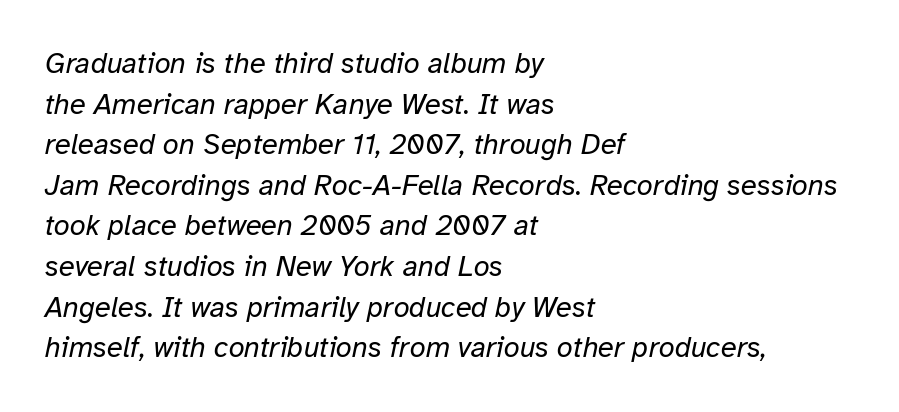
In terms of posture, this sample is oblique. The font is comparable to plain body text, perhaps lighter. This rendering leaves character spacing at its baseline value. Visually the block forms a straight wall on the left and a jagged coastline on the right.
